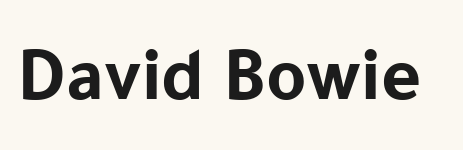
{"serif": "no", "italic": "no", "bold": "yes", "weight": "bold", "width": "normal", "stroke_contrast": "low", "x_height": "medium", "monospaced": "no", "underline": "no", "letter_spacing": "normal", "letter_spacing_em": 0.0, "glyph_px": 77}
